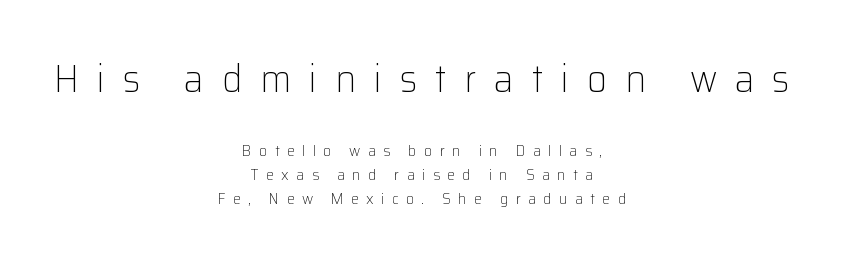
{"serif": "no", "italic": "no", "bold": "no", "weight": "light", "width": "normal", "stroke_contrast": "low", "x_height": "medium", "monospaced": "no", "underline": "no", "align": "center", "line_spacing": "normal", "line_spacing_ratio": 1.51, "letter_spacing": "wide", "letter_spacing_em": 0.46, "larger_block": "first", "size_ratio": 2.44, "glyph_px": 39}
